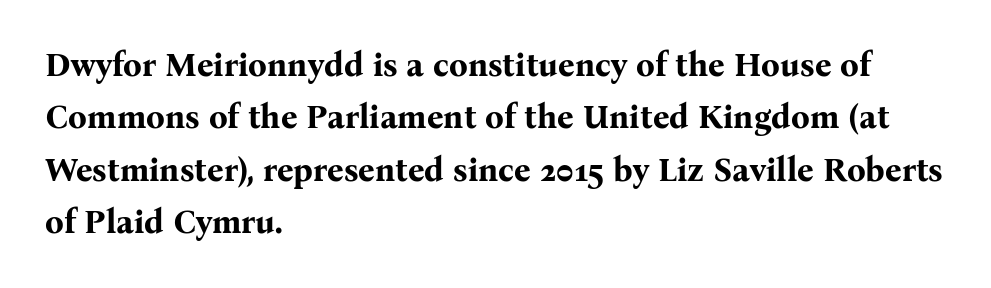
Q: Is the text bold? A: Yes.
Q: Is the text italic (slanted)? A: No, it is upright.
Q: Is the typeface a serif or a sans-serif typeface? A: Serif.
Q: Is the text underlined? A: No.
Q: How is the paragraph aligned? A: Left-aligned.
Q: Is the spacing between letters normal or unusually wide? A: Normal.
Q: Is the spacing between lines tight, normal or loose? A: Normal.
Q: Width (condensed, normal, or wide)? A: Normal.
Q: Stroke contrast? A: Medium.
Q: x-height? A: Medium.
Q: Monospaced? A: No.
